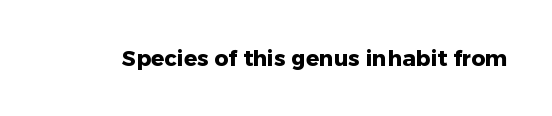
{"italic": "no", "bold": "yes", "underline": "no", "letter_spacing": "normal", "letter_spacing_em": 0.0, "glyph_px": 22}
